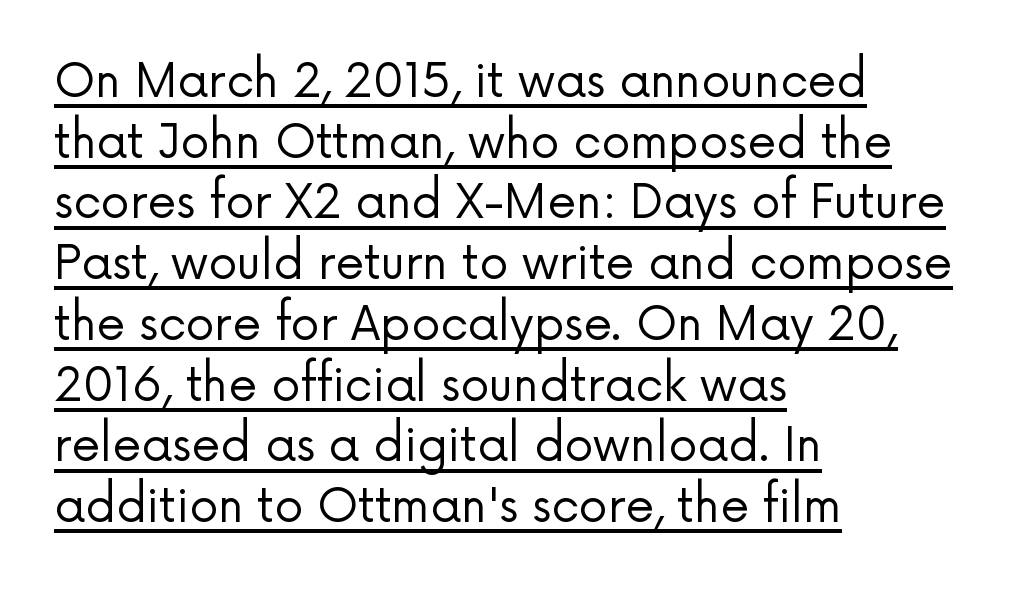
The image shows 46 px regular-weight sans-serif type, upright; set left-aligned, normal line spacing (1.32x), normal letter spacing, underlined; low stroke contrast and a medium x-height.
